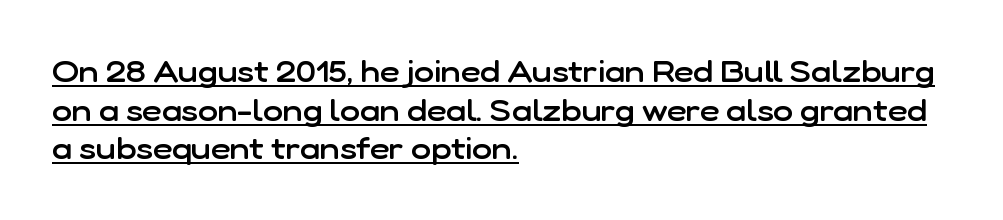
Q: Is the text bold? A: Semi-bold.
Q: Is the text italic (slanted)? A: No, it is upright.
Q: Is the typeface a serif or a sans-serif typeface? A: Sans-serif.
Q: Is the text underlined? A: Yes.
Q: How is the paragraph aligned? A: Left-aligned.
Q: Is the spacing between letters normal or unusually wide? A: Normal.
Q: Is the spacing between lines tight, normal or loose? A: Normal.
Q: Width (condensed, normal, or wide)? A: Normal.
Q: Stroke contrast? A: Low.
Q: x-height? A: Medium.
Q: Monospaced? A: No.
